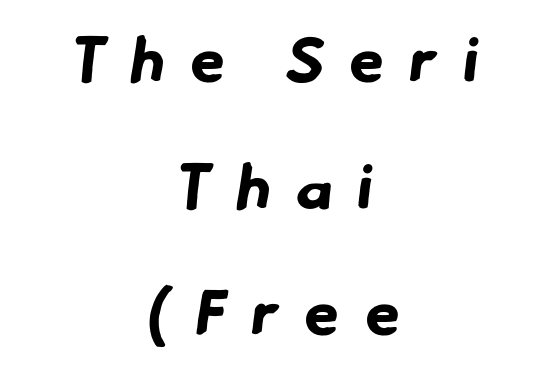
The image shows 63 px bold sans-serif type; set centered, loose line spacing (2.01x), unusually wide letter spacing (+0.4 em), not underlined; low stroke contrast and a small x-height.
